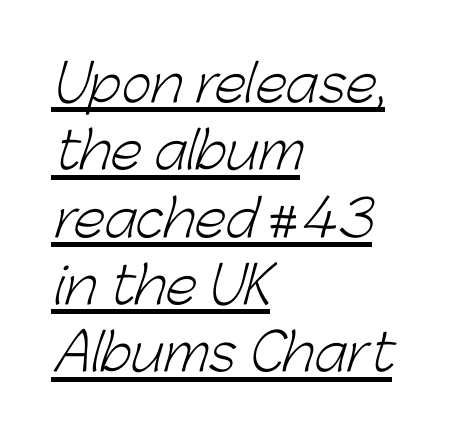
{"serif": "no", "bold": "no", "weight": "light", "width": "normal", "stroke_contrast": "low", "x_height": "medium", "monospaced": "no", "underline": "yes", "align": "left", "line_spacing": "normal", "line_spacing_ratio": 1.32, "letter_spacing": "normal", "letter_spacing_em": 0.0, "glyph_px": 51}
